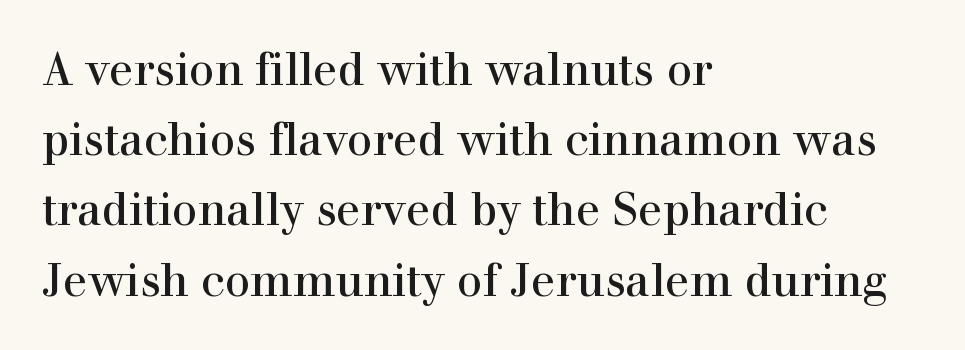
{"serif": "yes", "italic": "no", "width": "normal", "x_height": "medium", "monospaced": "no", "underline": "no", "align": "left", "line_spacing": "normal", "line_spacing_ratio": 1.56, "letter_spacing": "normal", "letter_spacing_em": 0.0, "glyph_px": 45}
